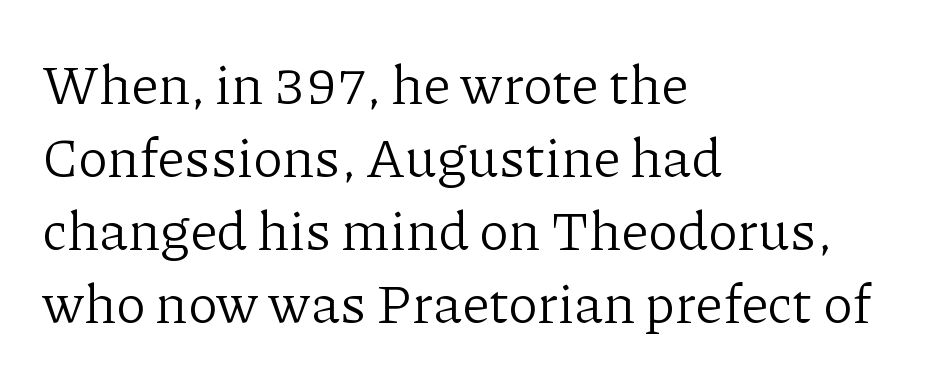
{"serif": "yes", "italic": "no", "bold": "no", "weight": "light", "width": "normal", "stroke_contrast": "low", "x_height": "medium", "monospaced": "no", "underline": "no", "align": "left", "line_spacing": "normal", "line_spacing_ratio": 1.33, "letter_spacing": "normal", "letter_spacing_em": 0.0, "glyph_px": 55}
